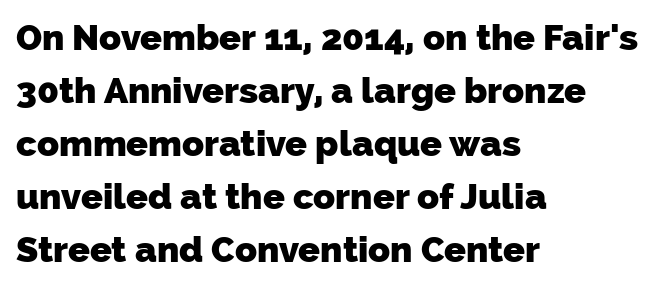
{"serif": "no", "bold": "yes", "weight": "heavy", "width": "normal", "stroke_contrast": "low", "x_height": "medium", "monospaced": "no", "underline": "no", "align": "left", "line_spacing": "normal", "line_spacing_ratio": 1.47, "letter_spacing": "normal", "letter_spacing_em": 0.0, "glyph_px": 36}
